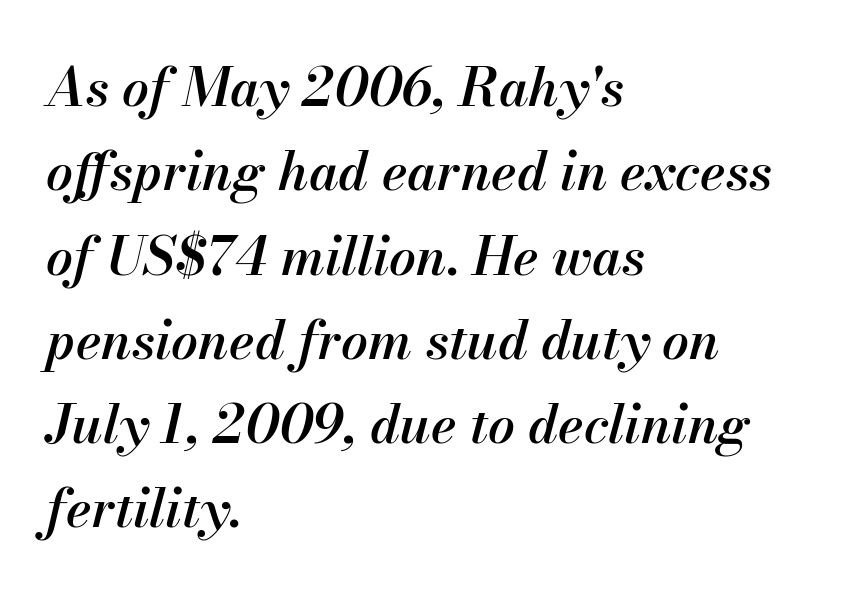
These lines are rendered in a variable-pitch font. Compared with typical body copy, the letter spacing here is the same. Line spacing here is normal. The typography opts for an oblique posture over an upright one. The text block is weighted toward the left margin, trailing off unevenly rightward.
